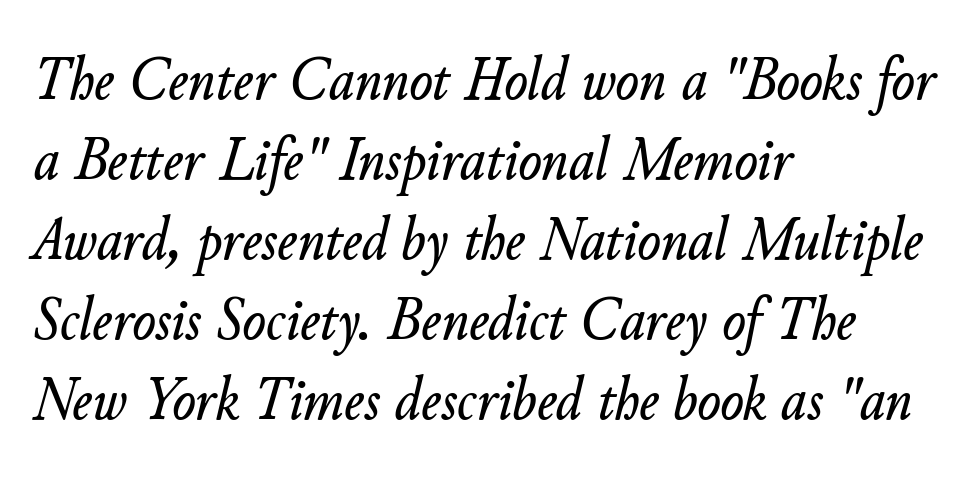
Spacing verdict: proportional, widths tailored to each character. Short and long lines alike share a common starting point at left. Does extra space separate the letters? No, they use regular spacing. No word sits above an underline. Notice how descenders clear the ascenders below comfortably — that's standard leading. Every character sits at an angle, as italics do.
